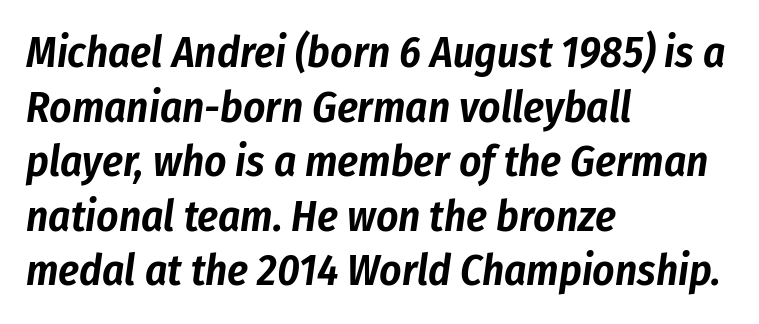
The image shows 43 px condensed type, italic (leaning right); set left-aligned, normal line spacing (1.27x), normal letter spacing, not underlined; low stroke contrast and a medium x-height.
